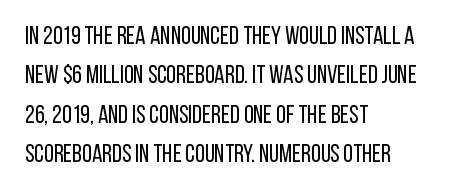
Q: Is the text bold? A: No.
Q: Is the text italic (slanted)? A: No, it is upright.
Q: Is the text underlined? A: No.
Q: How is the paragraph aligned? A: Left-aligned.
Q: Is the spacing between letters normal or unusually wide? A: Normal.
Q: Is the spacing between lines tight, normal or loose? A: Normal.
